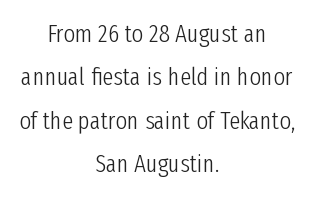
The image shows 25 px text type, upright; set centered, line spacing 1.74x, normal letter spacing, not underlined.
